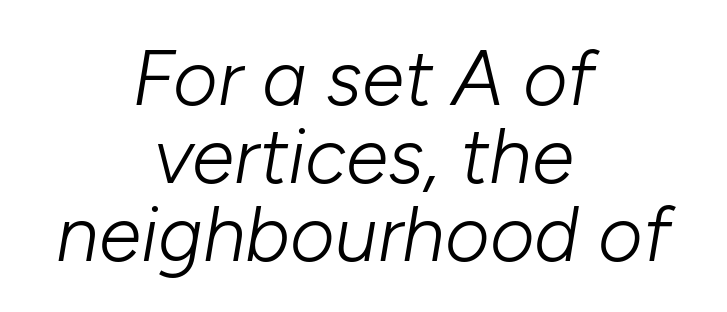
Q: Is the text bold? A: No.
Q: Is the text italic (slanted)? A: Yes, it leans right by about 10 degrees.
Q: Is the text underlined? A: No.
Q: How is the paragraph aligned? A: Centered.
Q: Is the spacing between letters normal or unusually wide? A: Normal.
Q: Is the spacing between lines tight, normal or loose? A: Tight.
Q: Width (condensed, normal, or wide)? A: Normal.
Q: Stroke contrast? A: Low.
Q: x-height? A: Medium.
Q: Monospaced? A: No.
